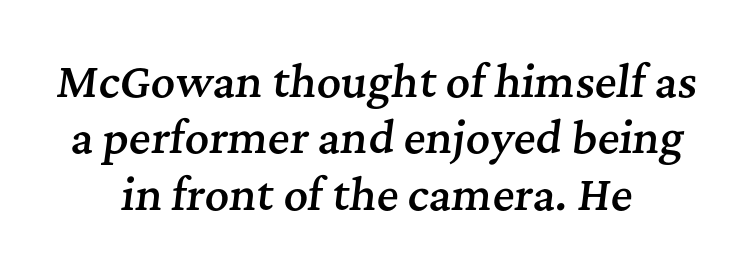
The image shows 42 px semibold serif type, italic (leaning right); set centered, normal line spacing (1.34x), normal letter spacing, not underlined; medium stroke contrast and a medium x-height.
